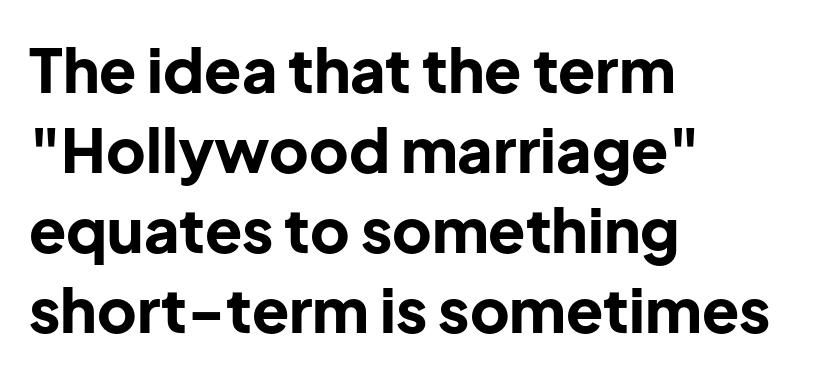
These lines are set flush left with a ragged right edge. Stroke terminals: plain, sans-serif. Glyph-to-glyph distance matches everyday printed text. Students, observe: this is what conventionally led text looks like.
